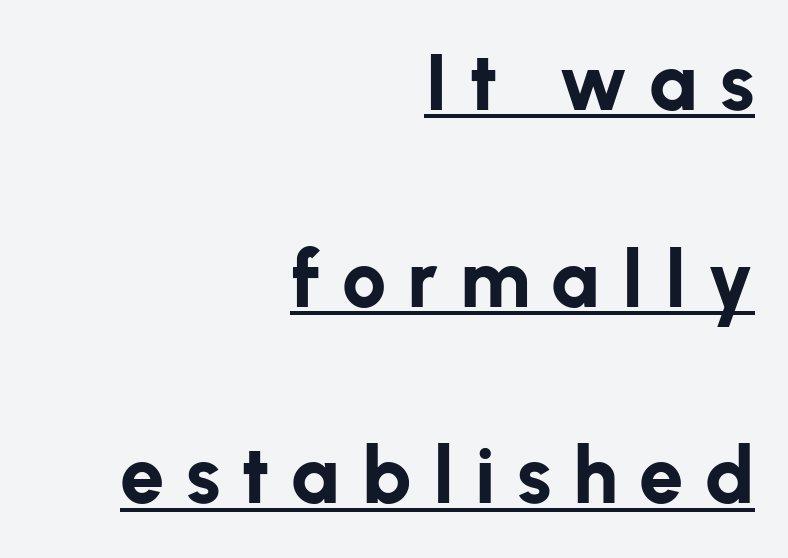
Q: Is the text bold? A: Yes.
Q: Is the text italic (slanted)? A: No, it is upright.
Q: Is the typeface a serif or a sans-serif typeface? A: Sans-serif.
Q: Is the text underlined? A: Yes.
Q: How is the paragraph aligned? A: Right-aligned.
Q: Is the spacing between letters normal or unusually wide? A: Unusually wide.
Q: Is the spacing between lines tight, normal or loose? A: Loose.
Q: Width (condensed, normal, or wide)? A: Normal.
Q: Stroke contrast? A: Low.
Q: x-height? A: Medium.
Q: Monospaced? A: No.
